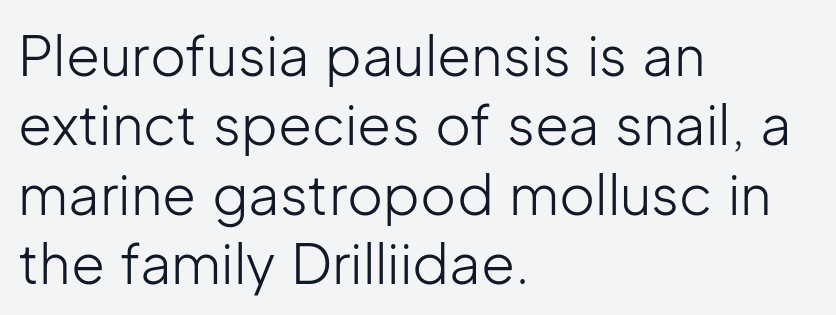
Q: Is the text bold? A: No.
Q: Is the text italic (slanted)? A: No, it is upright.
Q: Is the typeface a serif or a sans-serif typeface? A: Sans-serif.
Q: Is the text underlined? A: No.
Q: How is the paragraph aligned? A: Left-aligned.
Q: Is the spacing between letters normal or unusually wide? A: Normal.
Q: Is the spacing between lines tight, normal or loose? A: Normal.
Q: Width (condensed, normal, or wide)? A: Normal.
Q: Stroke contrast? A: Low.
Q: x-height? A: Medium.
Q: Monospaced? A: No.
